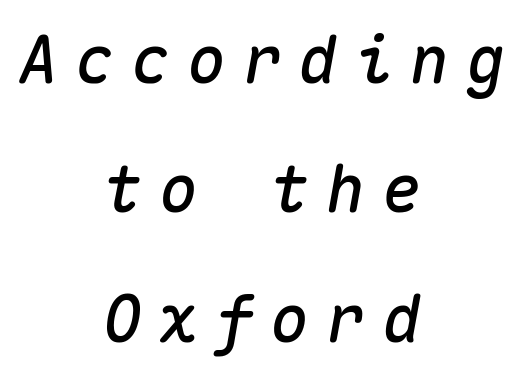
The image shows 65 px text type, italic (leaning right), monospaced; set centered, loose line spacing (1.99x), unusually wide letter spacing (+0.26 em), not underlined; medium stroke contrast and a medium x-height.
